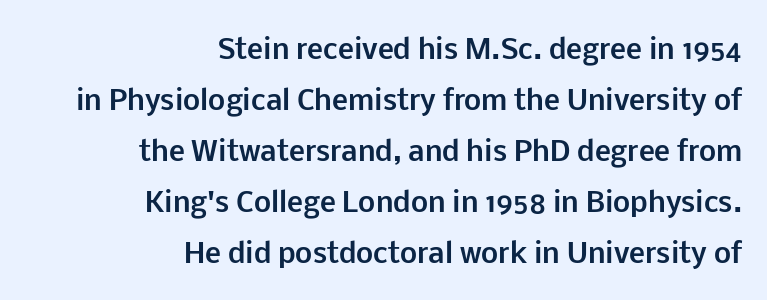
Q: Is the text bold? A: Yes.
Q: Is the text italic (slanted)? A: No, it is upright.
Q: Is the text underlined? A: No.
Q: How is the paragraph aligned? A: Right-aligned.
Q: Is the spacing between letters normal or unusually wide? A: Normal.
